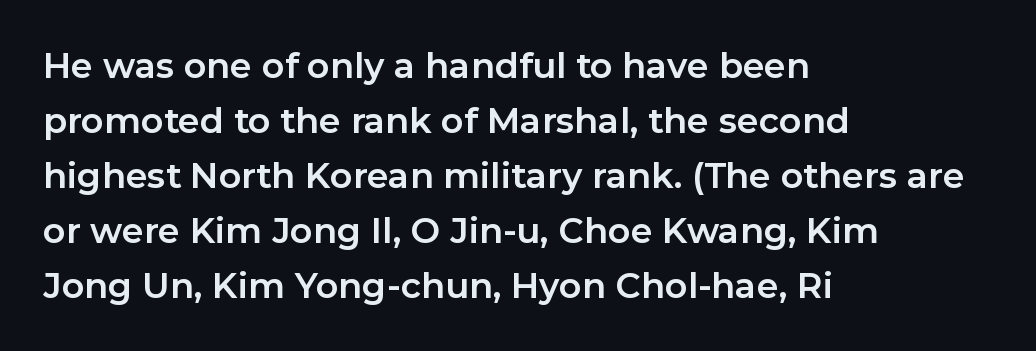
The face used here is a sans, in the tradition of grotesques and geometrics. Ordinary non-slanted type is in use. Character widths vary here, with narrow letters taking less room than wide ones. The strokes are fattened all the way to bold. Regarding leading, the lines here are spaced in the standard way.
